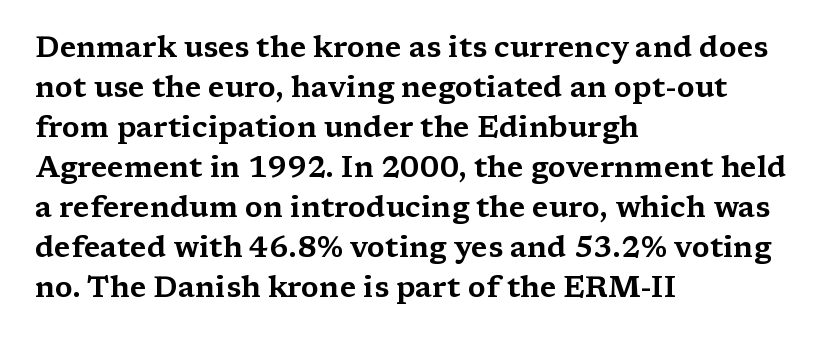
Classification — serif. A normal amount of white space separates one row of letters from the next. Proportional: the letters do not fall into vertical columns. The face used here is rendered with its standard letterfit. The glyphs are unaccompanied by any horizontal stroke below them.
